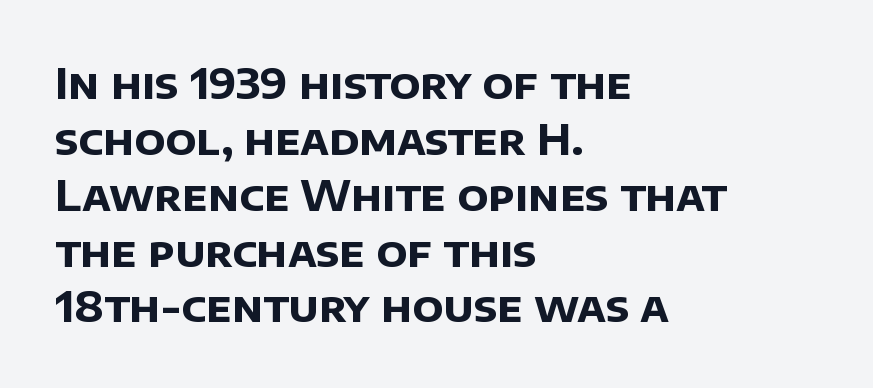
{"serif": "no", "bold": "yes", "weight": "bold", "width": "normal", "stroke_contrast": "low", "x_height": "large", "monospaced": "no", "underline": "no", "align": "left", "line_spacing": "normal", "line_spacing_ratio": 1.33, "letter_spacing": "normal", "letter_spacing_em": 0.0, "glyph_px": 42}
